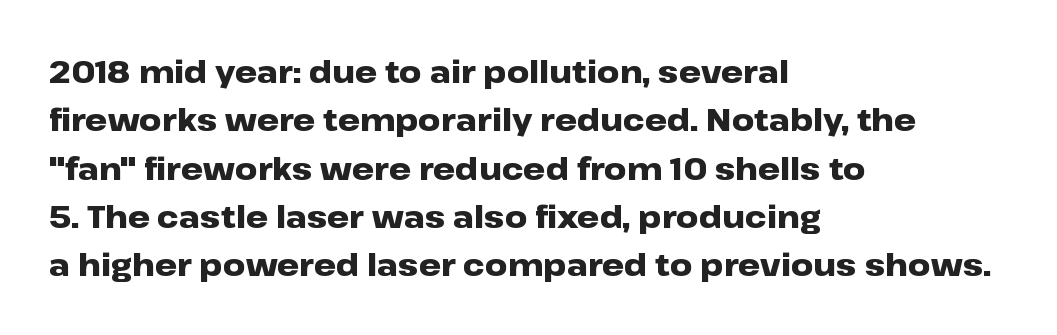
Q: Is the text bold? A: Yes.
Q: Is the text italic (slanted)? A: No, it is upright.
Q: Is the typeface a serif or a sans-serif typeface? A: Sans-serif.
Q: Is the text underlined? A: No.
Q: How is the paragraph aligned? A: Left-aligned.
Q: Is the spacing between letters normal or unusually wide? A: Normal.
Q: Is the spacing between lines tight, normal or loose? A: Normal.
Q: Width (condensed, normal, or wide)? A: Wide.
Q: Stroke contrast? A: Low.
Q: x-height? A: Medium.
Q: Monospaced? A: No.
